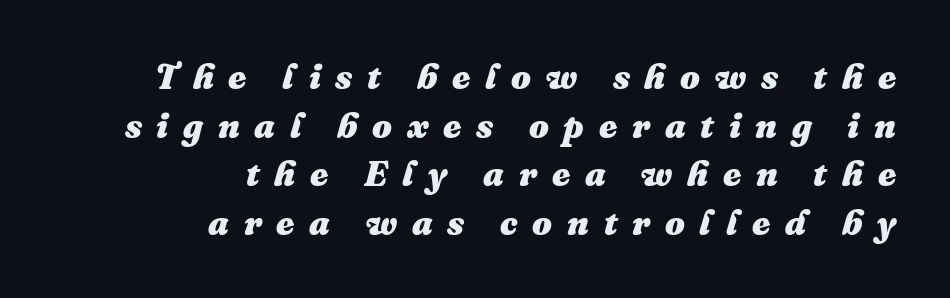
Q: Is the text bold? A: Yes.
Q: Is the text italic (slanted)? A: Yes, it leans right by about 16 degrees.
Q: Is the text underlined? A: No.
Q: How is the paragraph aligned? A: Right-aligned.
Q: Is the spacing between letters normal or unusually wide? A: Unusually wide.
Q: Is the spacing between lines tight, normal or loose? A: Normal.
Q: Width (condensed, normal, or wide)? A: Normal.
Q: Stroke contrast? A: Medium.
Q: x-height? A: Medium.
Q: Monospaced? A: No.
